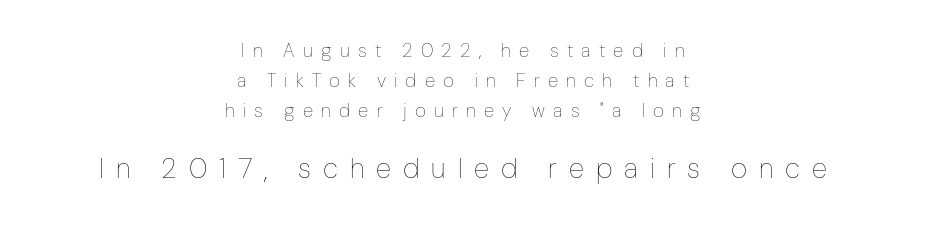
Q: Is the text bold? A: No.
Q: Is the text italic (slanted)? A: No, it is upright.
Q: Is the text underlined? A: No.
Q: How is the paragraph aligned? A: Centered.
Q: Is the spacing between letters normal or unusually wide? A: Unusually wide.
Q: Is the spacing between lines tight, normal or loose? A: Normal.
Q: Which block of text is set in a larger size, the first (top) or the second (bottom)? A: The second (bottom) one.
Q: Width (condensed, normal, or wide)? A: Condensed.
Q: Stroke contrast? A: Low.
Q: x-height? A: Medium.
Q: Monospaced? A: No.
